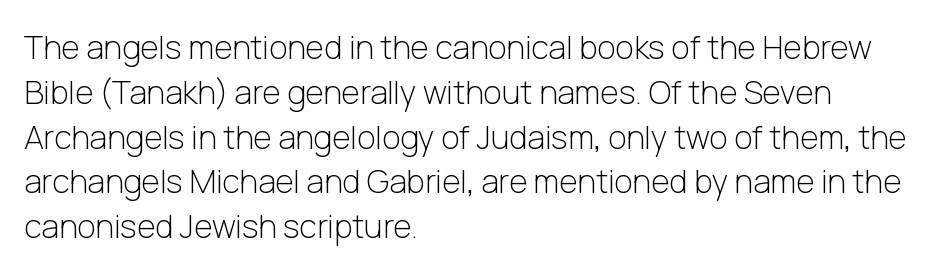
{"serif": "no", "italic": "no", "bold": "no", "weight": "light", "width": "normal", "stroke_contrast": "low", "x_height": "medium", "monospaced": "no", "underline": "no", "align": "left", "line_spacing": "normal", "line_spacing_ratio": 1.4, "letter_spacing": "normal", "letter_spacing_em": 0.0, "glyph_px": 32}
